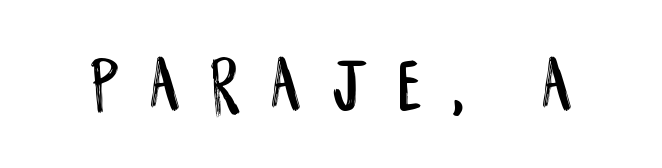
{"serif": "no", "italic": "no", "width": "condensed", "stroke_contrast": "low", "x_height": "large", "monospaced": "no", "underline": "no", "letter_spacing": "wide", "letter_spacing_em": 0.39, "glyph_px": 79}
